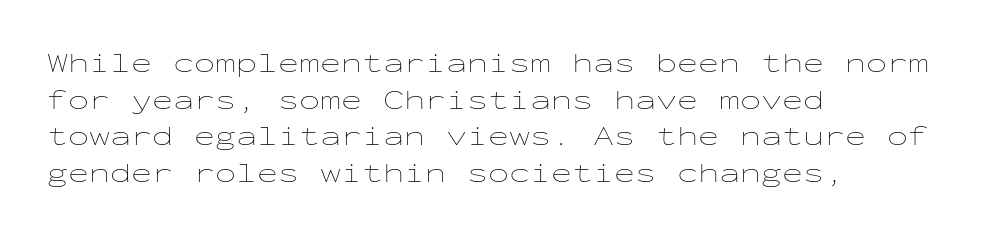
The image shows 28 px thin, wide type, upright, monospaced; set left-aligned, normal line spacing (1.31x), normal letter spacing, not underlined; low stroke contrast and a medium x-height.
